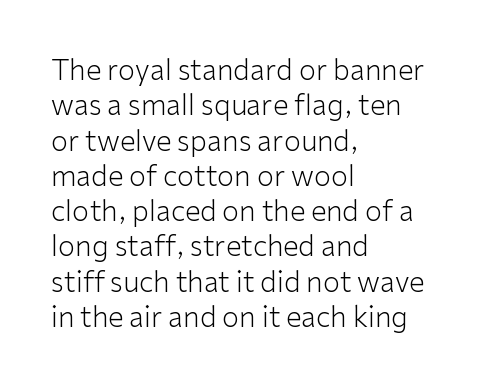
Q: Is the text bold? A: No.
Q: Is the text italic (slanted)? A: No, it is upright.
Q: Is the typeface a serif or a sans-serif typeface? A: Sans-serif.
Q: Is the text underlined? A: No.
Q: How is the paragraph aligned? A: Left-aligned.
Q: Is the spacing between letters normal or unusually wide? A: Normal.
Q: Is the spacing between lines tight, normal or loose? A: Normal.
Q: Width (condensed, normal, or wide)? A: Normal.
Q: Stroke contrast? A: Low.
Q: x-height? A: Medium.
Q: Monospaced? A: No.
